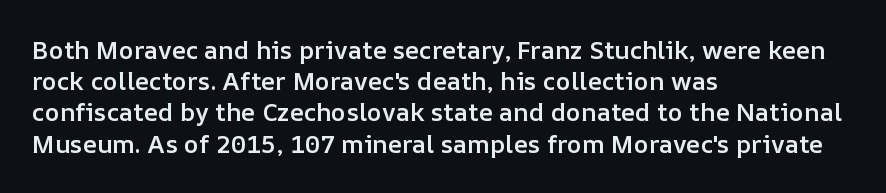
The image shows 25 px text type, upright; set left-aligned, normal line spacing (1.25x), normal letter spacing, not underlined.
